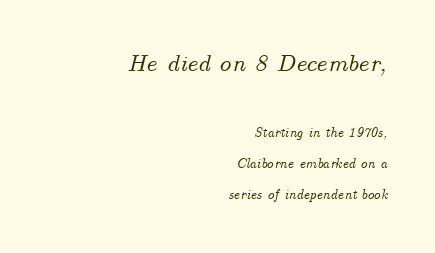
The specimen reads as italic at a glance. The designer gave the opening block more size than the closing block. The foot of each line stays bare and open. The block of text is sparse from top to bottom, with ample space between rows. The paragraph shown leans on its right margin. Short note: letters normally spaced.
